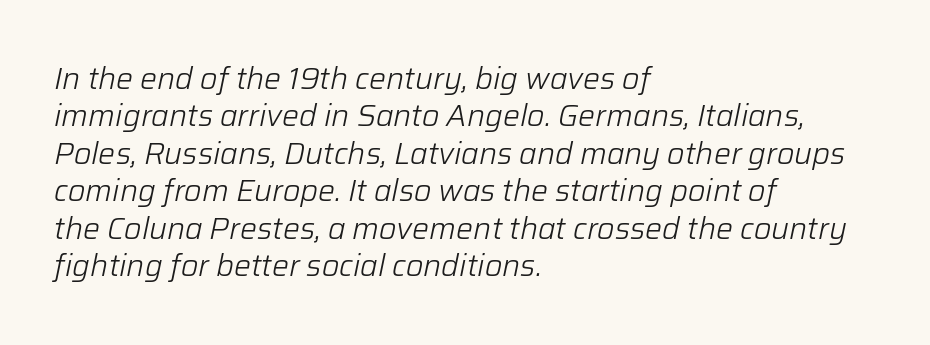
This rendering features lettering with no underline. A typesetter would call this proportional, since set widths differ per character. Would a proofreader flag this as italicized? Yes. The lines in this sample share a left origin and differ only in where they stop.
